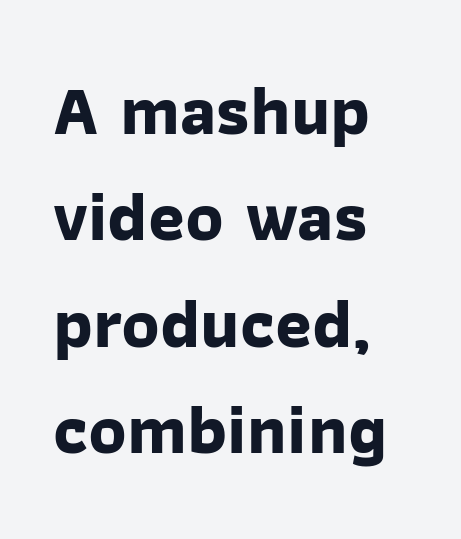
{"serif": "no", "bold": "yes", "weight": "bold", "width": "normal", "stroke_contrast": "low", "x_height": "medium", "monospaced": "no", "underline": "no", "align": "left", "line_spacing": "normal", "line_spacing_ratio": 1.52, "letter_spacing": "normal", "letter_spacing_em": 0.0, "glyph_px": 70}
